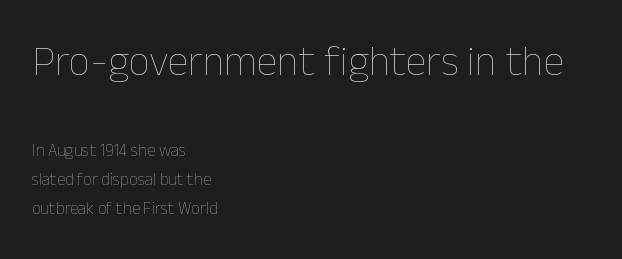
{"italic": "no", "bold": "no", "weight": "thin", "width": "normal", "stroke_contrast": "low", "x_height": "medium", "monospaced": "no", "underline": "no", "align": "left", "line_spacing_ratio": 1.72, "letter_spacing": "normal", "letter_spacing_em": 0.0, "larger_block": "first", "size_ratio": 2.47, "glyph_px": 42}
